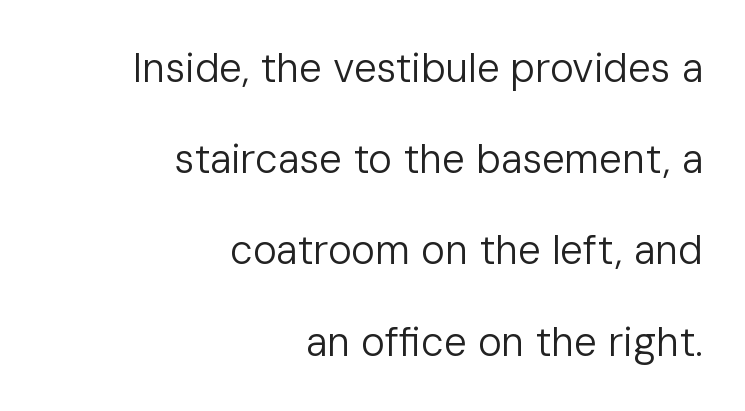
Every stem runs plumb, perpendicular to the baseline. Rows of type keep a wide berth in the vertical direction. The strokes are not fattened; the text isn't bold. Does the type have serifs? No, each stem ends abruptly.
